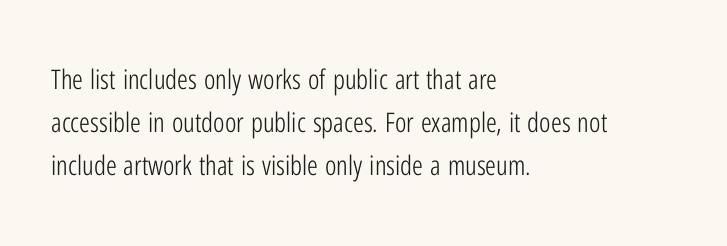
{"italic": "no", "bold": "no", "underline": "no", "align": "left", "line_spacing": "normal", "line_spacing_ratio": 1.59, "letter_spacing": "normal", "letter_spacing_em": 0.0, "glyph_px": 27}
